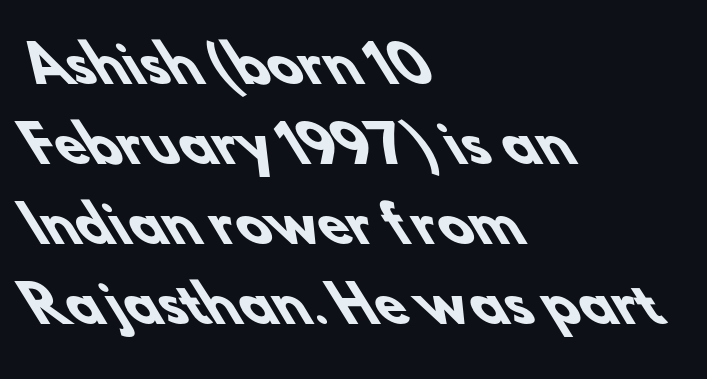
{"serif": "no", "bold": "yes", "weight": "heavy", "width": "normal", "stroke_contrast": "low", "x_height": "small", "monospaced": "no", "underline": "no", "align": "left", "line_spacing": "normal", "line_spacing_ratio": 1.6, "letter_spacing": "normal", "letter_spacing_em": 0.0, "glyph_px": 50}
